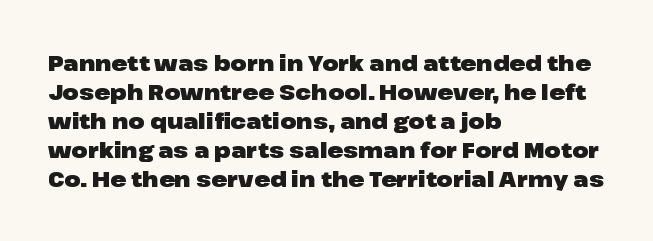
The lines are quadded left. These lines keep a tight, regular rhythm from letter to letter. The gap between lines stays unmarked. It's the straight-up-and-down kind of type. The rendering uses a moderate line-height, typical for paragraphs. Pretty heavy lettering here — definitely bold.
